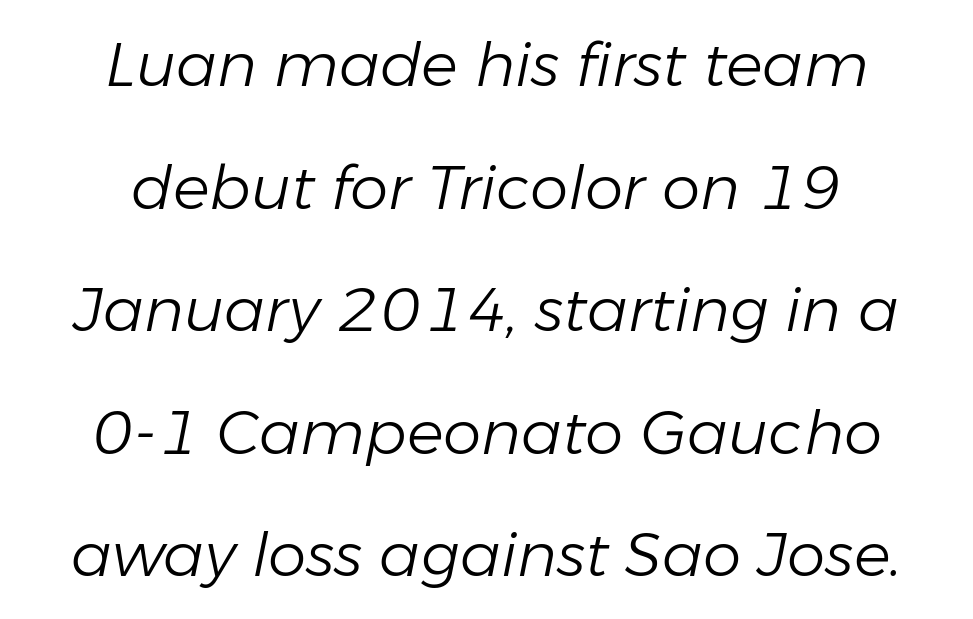
Q: Is the text bold? A: No.
Q: Is the text italic (slanted)? A: Yes, it leans right by about 11 degrees.
Q: Is the text underlined? A: No.
Q: How is the paragraph aligned? A: Centered.
Q: Is the spacing between letters normal or unusually wide? A: Normal.
Q: Is the spacing between lines tight, normal or loose? A: Loose.
Q: Width (condensed, normal, or wide)? A: Normal.
Q: Stroke contrast? A: Low.
Q: x-height? A: Medium.
Q: Monospaced? A: No.
